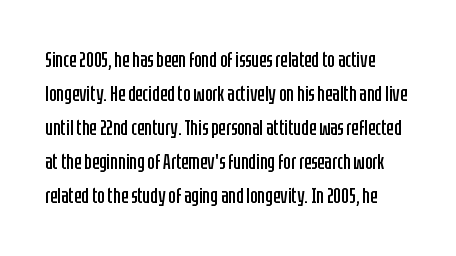
{"italic": "no", "bold": "no", "underline": "no", "line_spacing": "normal", "line_spacing_ratio": 1.55, "letter_spacing": "normal", "letter_spacing_em": 0.0, "glyph_px": 22}
